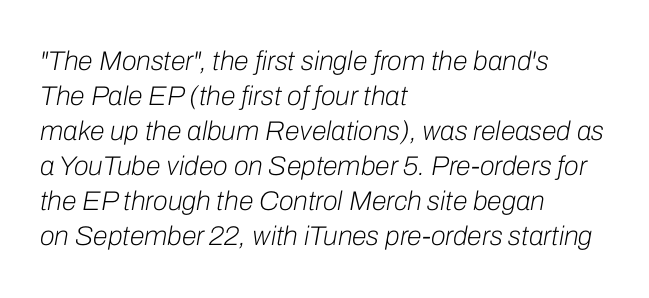
The compositor pushed each line to the left boundary. Stems here are at most as thick as an everyday book face. You could call the tracking neutral — neither tight nor loose. The leading is moderate, giving the passage an even texture.
